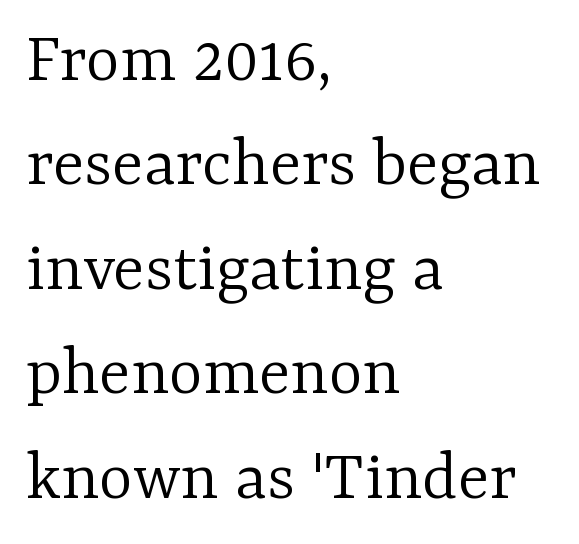
{"serif": "yes", "italic": "no", "bold": "no", "weight": "light", "width": "normal", "stroke_contrast": "low", "x_height": "medium", "monospaced": "no", "underline": "no", "align": "left", "line_spacing": "normal", "line_spacing_ratio": 1.43, "letter_spacing": "normal", "letter_spacing_em": 0.0, "glyph_px": 73}
